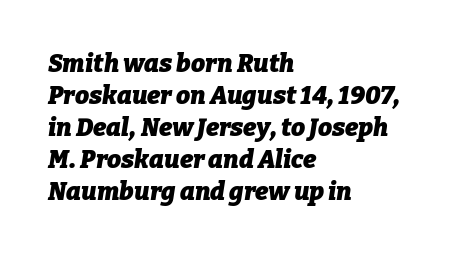
Q: Is the text bold? A: Yes.
Q: Is the text italic (slanted)? A: Yes, it leans right by about 9 degrees.
Q: Is the text underlined? A: No.
Q: How is the paragraph aligned? A: Left-aligned.
Q: Is the spacing between letters normal or unusually wide? A: Normal.
Q: Is the spacing between lines tight, normal or loose? A: Normal.
